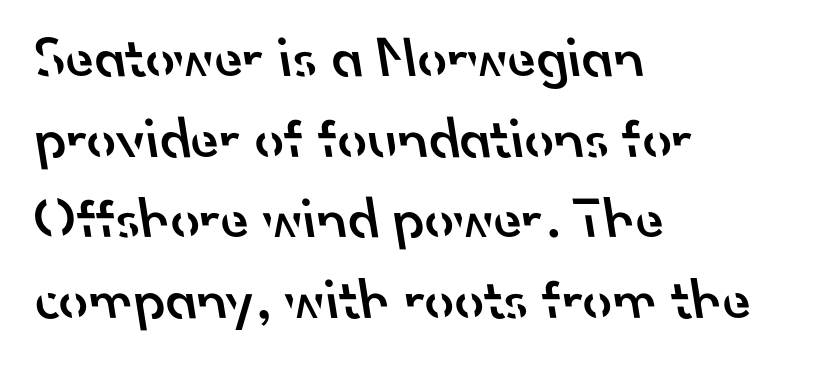
Q: Is the text bold? A: Semi-bold.
Q: Is the typeface a serif or a sans-serif typeface? A: Sans-serif.
Q: Is the text underlined? A: No.
Q: How is the paragraph aligned? A: Left-aligned.
Q: Is the spacing between letters normal or unusually wide? A: Normal.
Q: Is the spacing between lines tight, normal or loose? A: Normal.
Q: Width (condensed, normal, or wide)? A: Normal.
Q: Stroke contrast? A: Low.
Q: x-height? A: Small.
Q: Monospaced? A: No.
